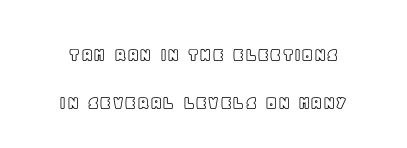
The image shows 20 px text type, upright; set loose line spacing (2.39x), normal letter spacing, not underlined.
